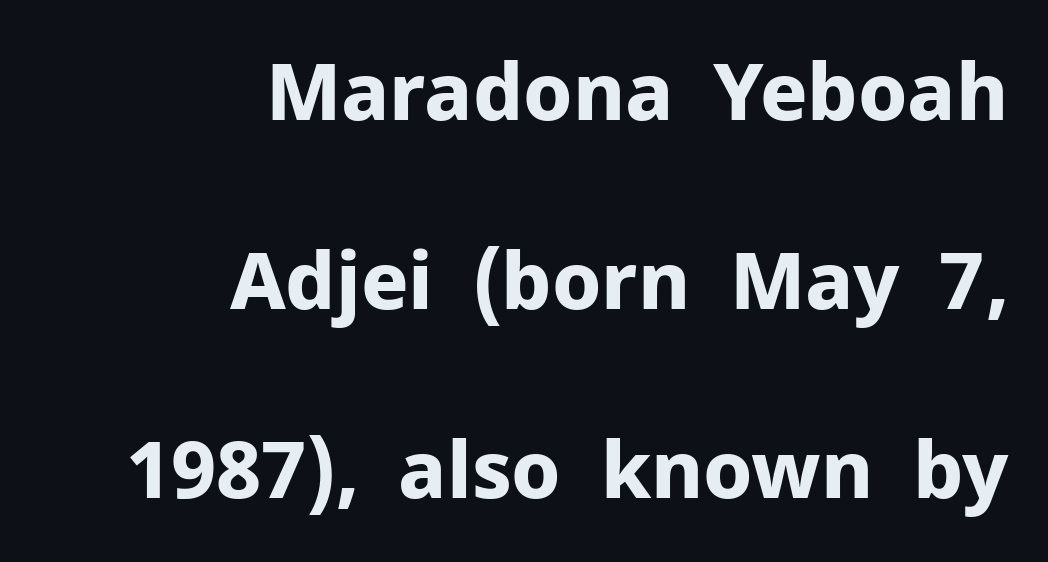
Q: Is the text bold? A: Yes.
Q: Is the text italic (slanted)? A: No, it is upright.
Q: Is the typeface a serif or a sans-serif typeface? A: Sans-serif.
Q: Is the text underlined? A: No.
Q: How is the paragraph aligned? A: Right-aligned.
Q: Is the spacing between letters normal or unusually wide? A: Normal.
Q: Is the spacing between lines tight, normal or loose? A: Loose.
Q: Width (condensed, normal, or wide)? A: Normal.
Q: Stroke contrast? A: Low.
Q: x-height? A: Medium.
Q: Monospaced? A: No.
